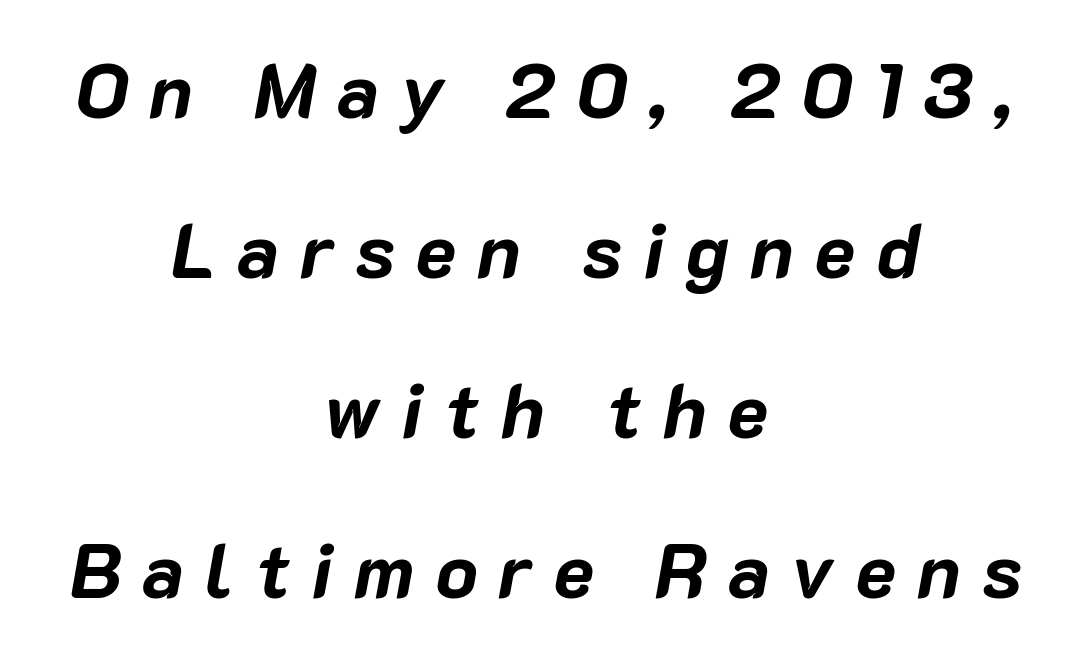
Is the block centered? Yes — each line is placed symmetrically about the middle. Heavy, bold letterforms. Proportional: the letters do not fall into vertical columns. Airy leading. In terms of posture, this sample is oblique. Substantial extra tracking has been applied to these lines.
